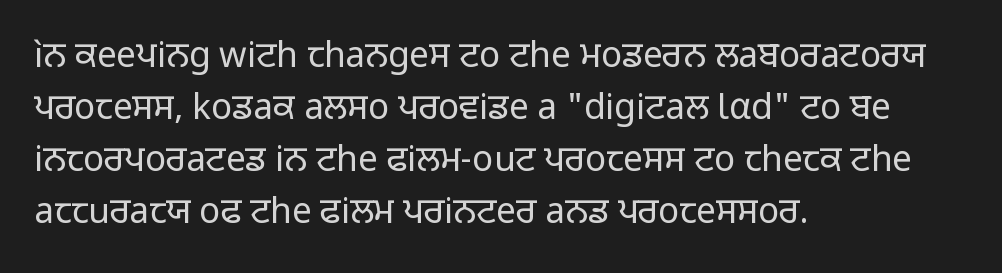
Regular leading. A bare baseline throughout the passage. Is the stroke heavy? The answer is a plain regular-or-lighter. Look at the tracking — it's just the regular setting, nothing added. Classification — sans serif.
